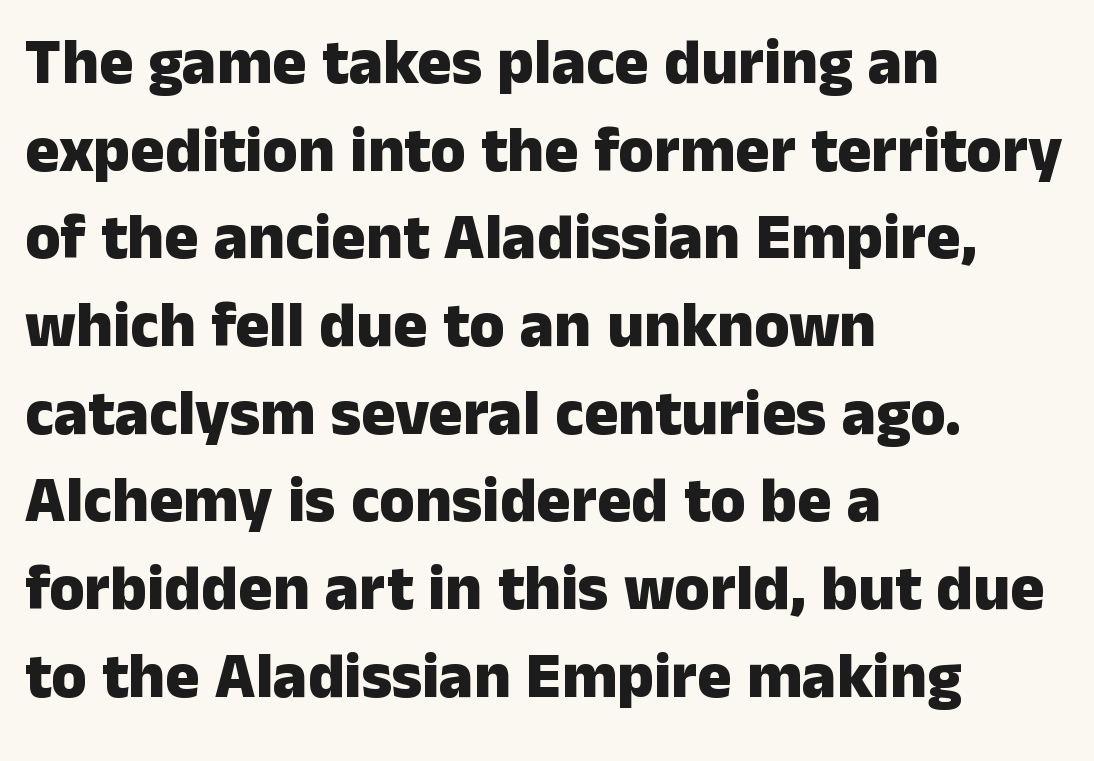
{"serif": "no", "italic": "no", "bold": "yes", "weight": "heavy", "width": "normal", "stroke_contrast": "low", "x_height": "medium", "monospaced": "no", "underline": "no", "align": "left", "line_spacing": "normal", "line_spacing_ratio": 1.37, "letter_spacing": "normal", "letter_spacing_em": 0.0, "glyph_px": 64}
